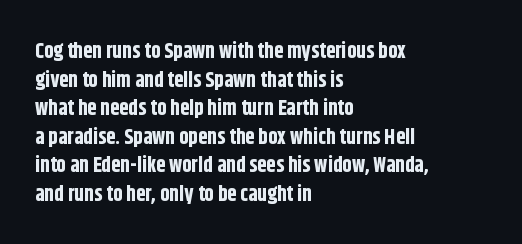
Notice how descenders clear the ascenders below comfortably — that's standard leading. Clear beneath every line of the passage. These lines are set flush left with a ragged right edge. The type sits square on the baseline with zero lean. Each word holds together tightly as a unit, with standard inter-letter gaps.
